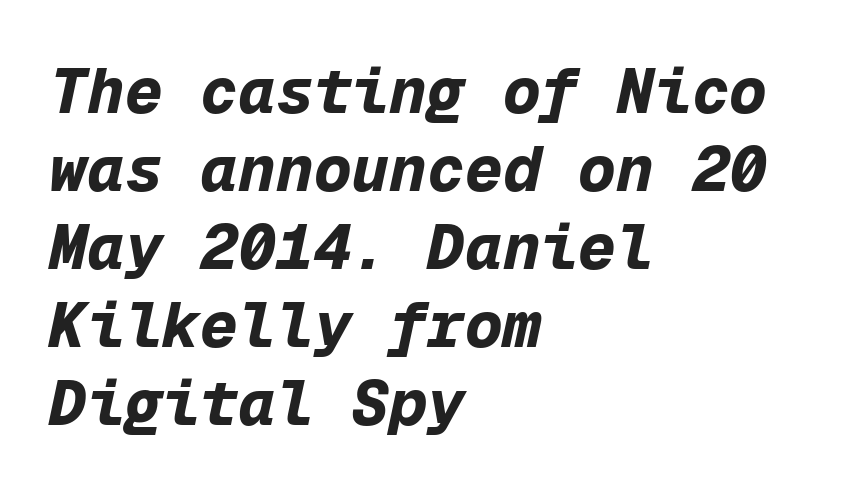
Is the type slanted? Yes — the strokes lean at a clear angle. Weight: bold. Each line starts at the same left margin while the right side varies. The face used here is monospaced, like something from a code editor. The face used here is rendered with its standard letterfit.
